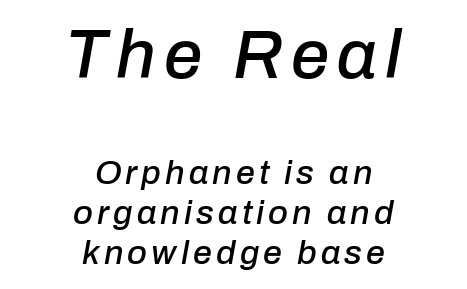
The image shows 69 px text type, italic (leaning right); set centered, line spacing 1.18x, not underlined; the first (top) block is 2.03x larger; low stroke contrast and a medium x-height.
